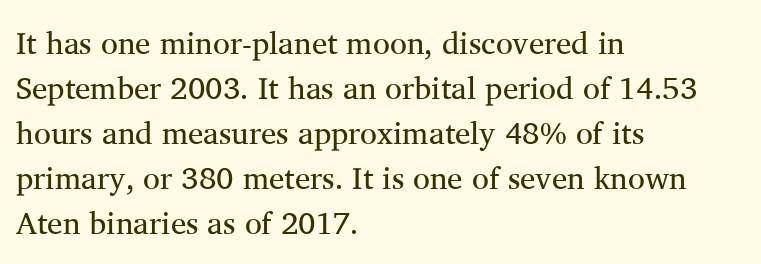
The line-height multiplier appears to be the usual default. Unlike a clean sans, this face finishes its strokes with serifs. Leftover space on each line is placed entirely after the last word. The specimen omits any rule beneath the text block's lines.
